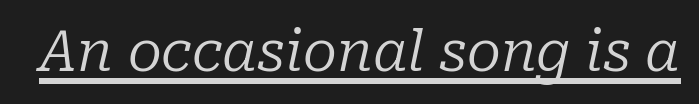
{"serif": "yes", "italic": "yes", "lean": "right", "slant_degrees": 10, "bold": "no", "weight": "regular", "width": "normal", "stroke_contrast": "low", "x_height": "medium", "monospaced": "no", "underline": "yes", "letter_spacing": "normal", "letter_spacing_em": 0.0, "glyph_px": 56}
